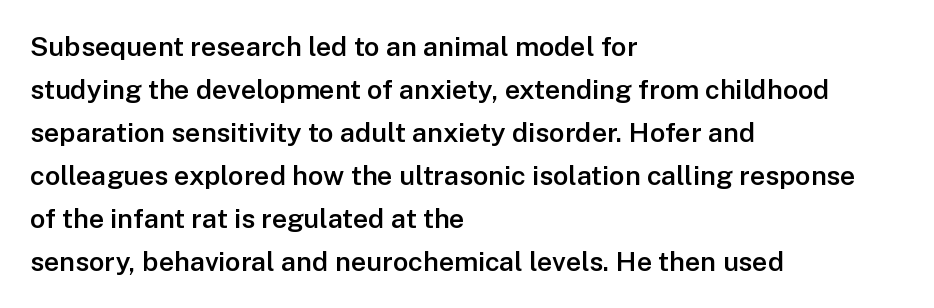
{"italic": "no", "bold": "semi", "underline": "no", "align": "left", "line_spacing": "normal", "line_spacing_ratio": 1.59, "letter_spacing": "normal", "letter_spacing_em": 0.0, "glyph_px": 27}
